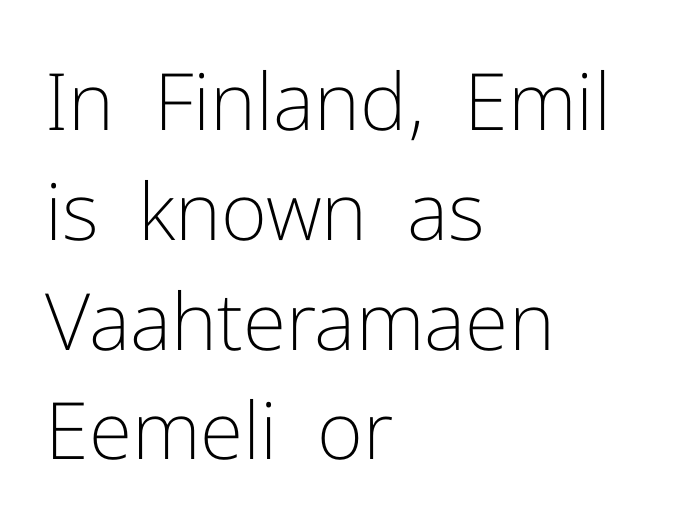
Q: Is the text bold? A: No.
Q: Is the text italic (slanted)? A: No, it is upright.
Q: Is the typeface a serif or a sans-serif typeface? A: Sans-serif.
Q: Is the text underlined? A: No.
Q: How is the paragraph aligned? A: Left-aligned.
Q: Is the spacing between letters normal or unusually wide? A: Normal.
Q: Is the spacing between lines tight, normal or loose? A: Normal.
Q: Width (condensed, normal, or wide)? A: Normal.
Q: Stroke contrast? A: Low.
Q: x-height? A: Medium.
Q: Monospaced? A: No.
